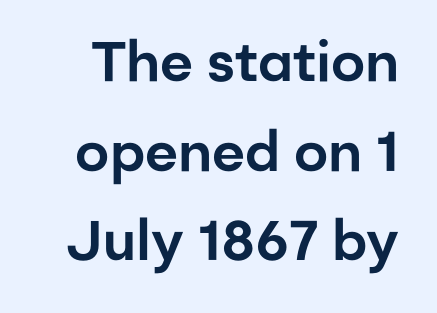
{"serif": "no", "italic": "no", "width": "normal", "stroke_contrast": "low", "x_height": "medium", "monospaced": "no", "underline": "no", "line_spacing": "normal", "line_spacing_ratio": 1.6, "letter_spacing": "normal", "letter_spacing_em": 0.0, "glyph_px": 56}
